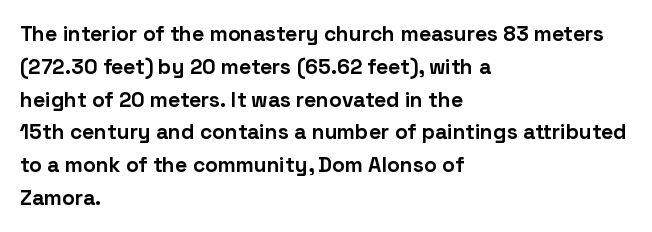
The image shows 21 px bold type, upright; set left-aligned, normal line spacing (1.56x), normal letter spacing, not underlined.
